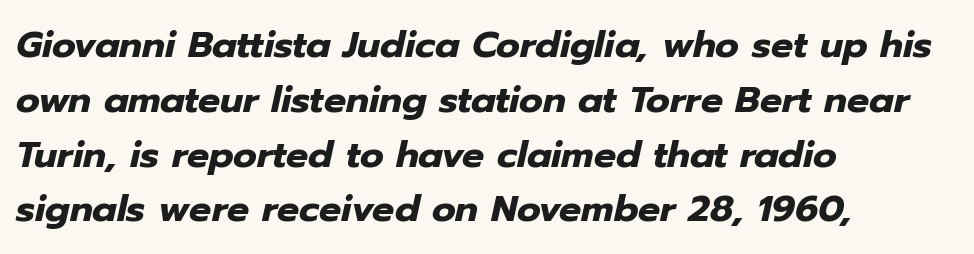
{"italic": "yes", "lean": "right", "slant_degrees": 12, "bold": "yes", "weight": "heavy", "width": "normal", "stroke_contrast": "low", "x_height": "medium", "monospaced": "no", "underline": "no", "align": "left", "line_spacing": "normal", "line_spacing_ratio": 1.48, "letter_spacing": "normal", "letter_spacing_em": 0.0, "glyph_px": 37}
